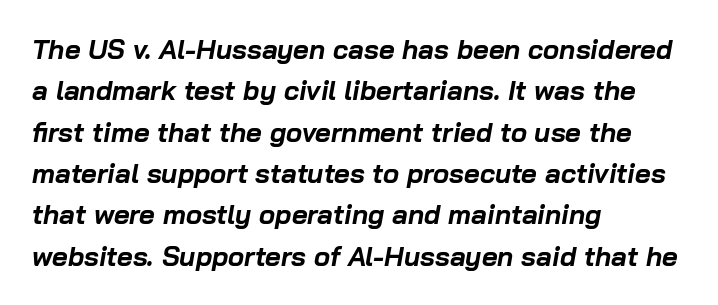
{"italic": "yes", "lean": "right", "slant_degrees": 10, "bold": "yes", "underline": "no", "align": "left", "line_spacing": "normal", "line_spacing_ratio": 1.53, "letter_spacing": "normal", "letter_spacing_em": 0.0, "glyph_px": 27}
